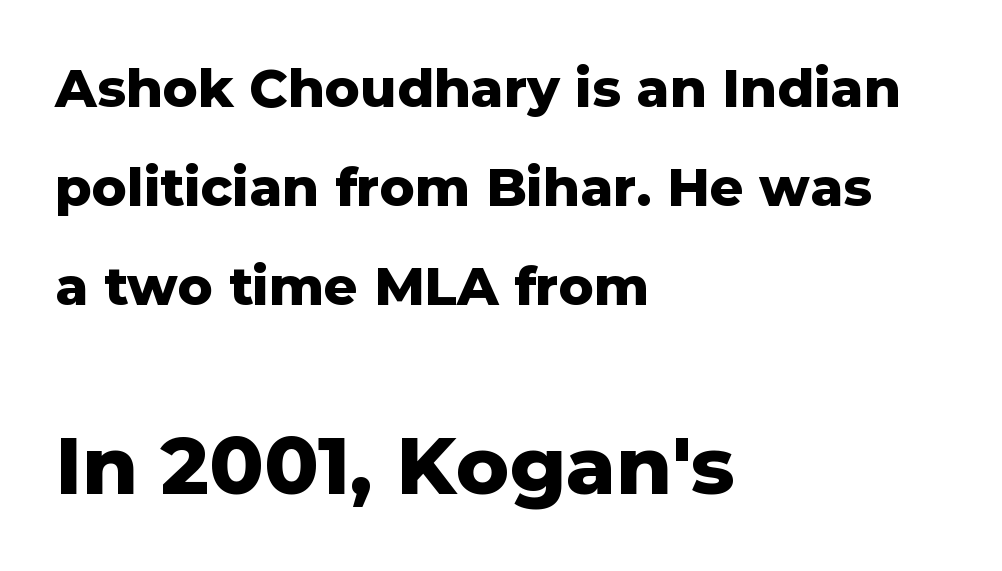
Descenders are the only things crossing below the line. Posture: straight, roman, zero tilt. The passage shown is typed in a proportional face where columns would drift. This layout puts the modest block above and the oversized block below.
